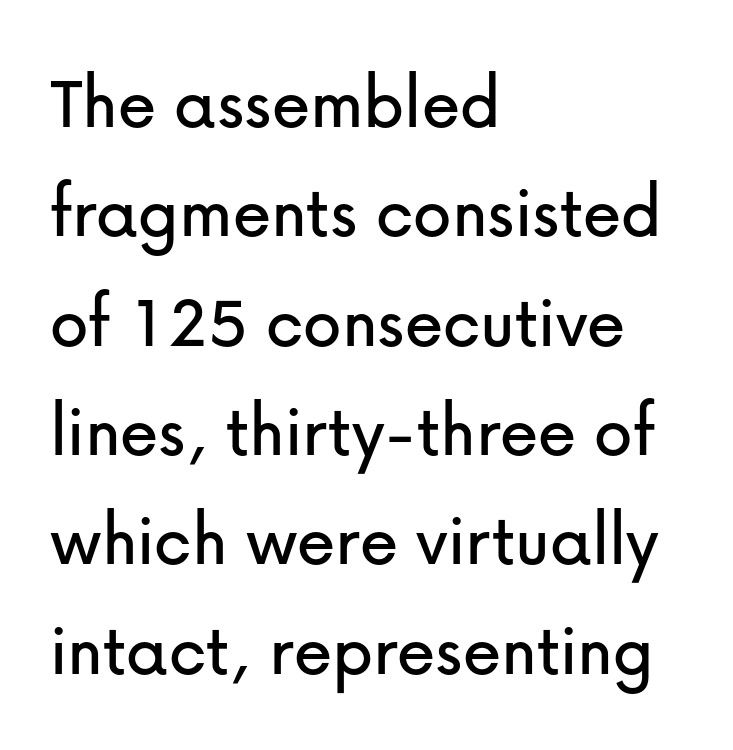
{"serif": "no", "italic": "no", "width": "normal", "stroke_contrast": "low", "x_height": "medium", "monospaced": "no", "underline": "no", "align": "left", "line_spacing": "normal", "line_spacing_ratio": 1.42, "letter_spacing": "normal", "letter_spacing_em": 0.0, "glyph_px": 77}
